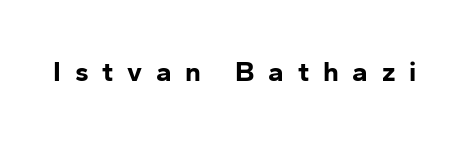
Q: Is the text bold? A: Yes.
Q: Is the text italic (slanted)? A: No, it is upright.
Q: Is the typeface a serif or a sans-serif typeface? A: Sans-serif.
Q: Is the text underlined? A: No.
Q: Is the spacing between letters normal or unusually wide? A: Unusually wide.
Q: Width (condensed, normal, or wide)? A: Normal.
Q: Stroke contrast? A: Low.
Q: x-height? A: Medium.
Q: Monospaced? A: No.
